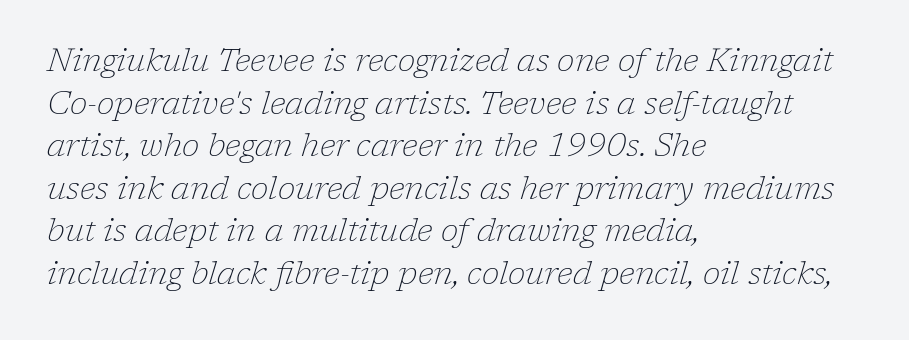
Does the type have serifs? Yes, each stem ends in a small foot. Just letters on the line, the space beneath them empty. A typesetter would call this proportional, since set widths differ per character. The rendering keeps characters at their native spacing. Posture: slanted.
